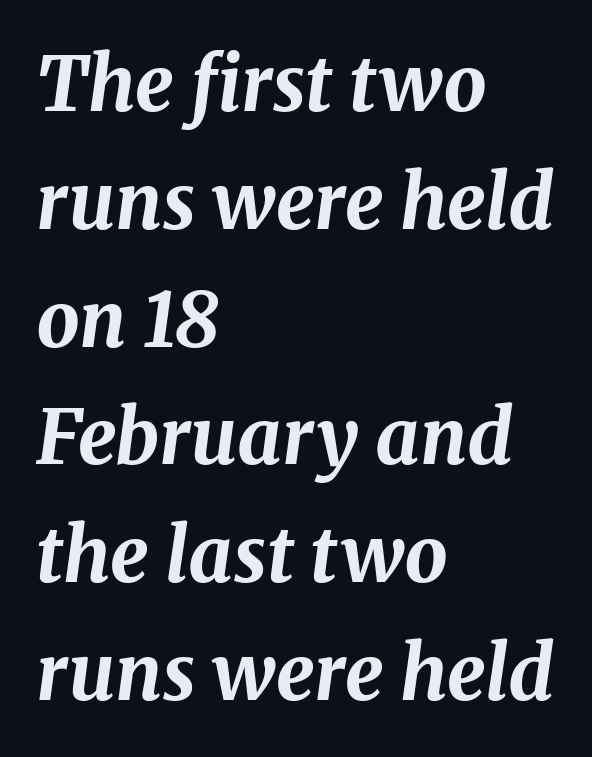
{"italic": "yes", "lean": "right", "slant_degrees": 8, "bold": "yes", "weight": "bold", "width": "normal", "stroke_contrast": "medium", "x_height": "medium", "monospaced": "no", "underline": "no", "align": "left", "line_spacing": "normal", "line_spacing_ratio": 1.55, "letter_spacing": "normal", "letter_spacing_em": 0.0, "glyph_px": 76}
